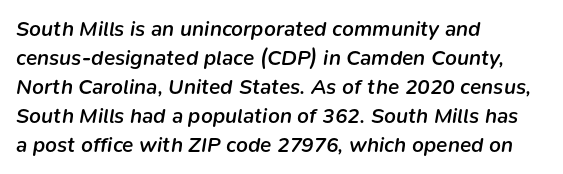
{"italic": "yes", "lean": "right", "slant_degrees": 9, "bold": "semi", "underline": "no", "align": "left", "line_spacing": "normal", "line_spacing_ratio": 1.38, "letter_spacing": "normal", "letter_spacing_em": 0.0, "glyph_px": 21}
